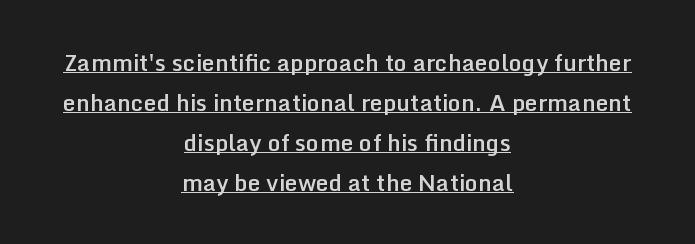
Slightly chunky letters — semibold, I'd say, not full bold. Looks like someone drew a line under every word here. Typeset on center — no edge is straight. Quick note: not italic, upright. A typesetter would call this zero additional tracking.
